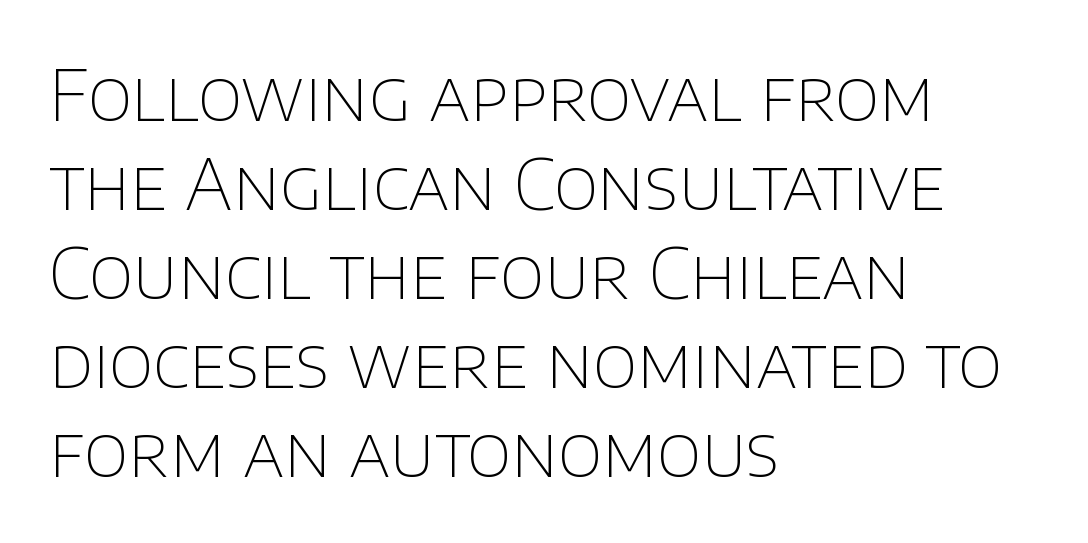
The image shows 69 px thin sans-serif type, upright; set left-aligned, normal line spacing (1.29x), normal letter spacing, not underlined; low stroke contrast and a large x-height.
